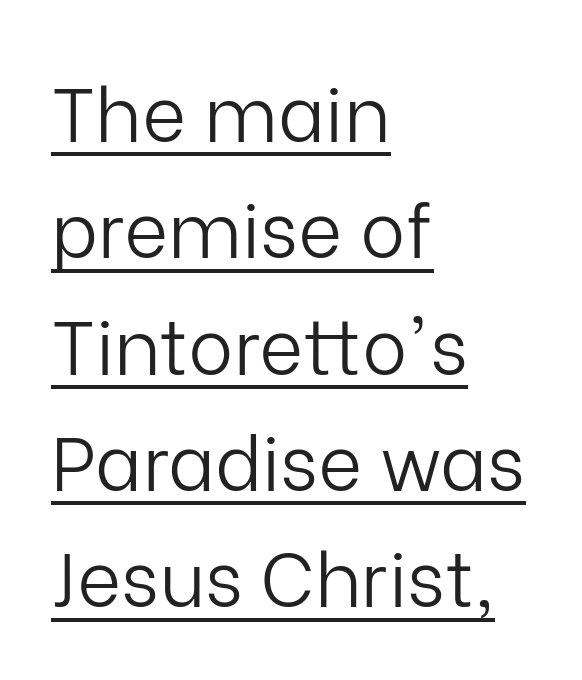
Underline: present. No feet cap the strokes, marking this as sans-serif type. The letters advance in unequal steps, a hallmark of proportional type. A classic flush-left, rag-right setting is used for this passage.
